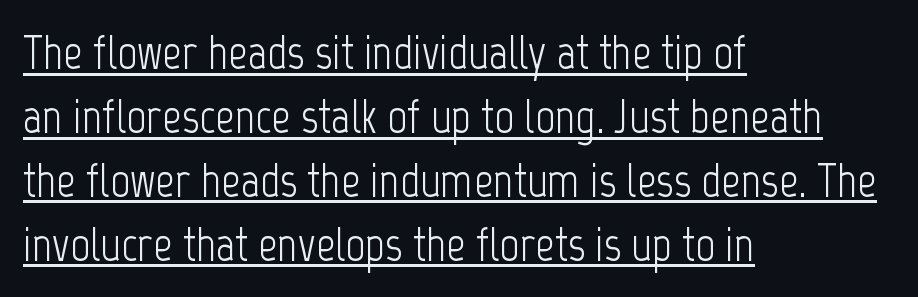
The typography opts for an upright posture over an oblique one. Letterform terminals end flat and unadorned throughout the passage. The typesetting does not lean heavy: it is not bold. Honestly, the letter spacing is just normal — you wouldn't notice it. The passage shown is underscored from start to finish.
